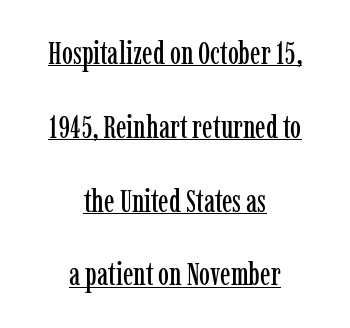
The image shows 31 px condensed serif type, upright; set centered, loose line spacing (2.38x), normal letter spacing, underlined; low stroke contrast and a medium x-height.
